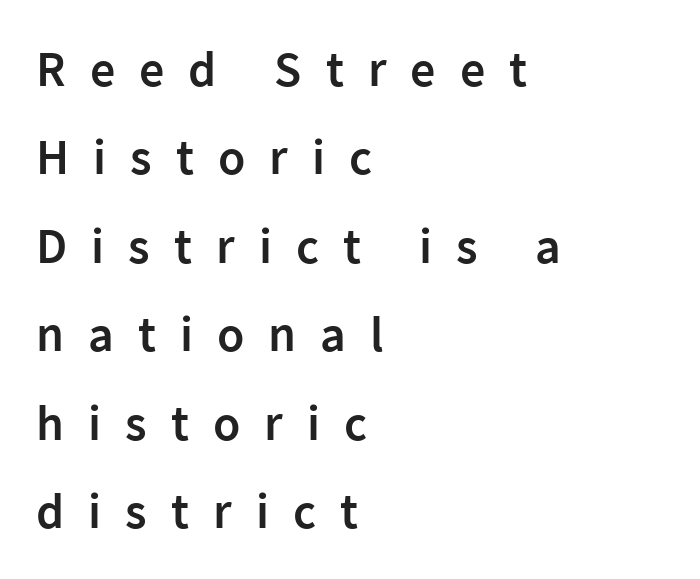
The face used here is proportionally spaced, like ordinary book or web type. In terms of posture, this sample is upright. Serif or sans? Sans — the stroke terminals are bare. Stems and bowls a touch heavier than normal — semibold. The foot of each line stays bare and open.
